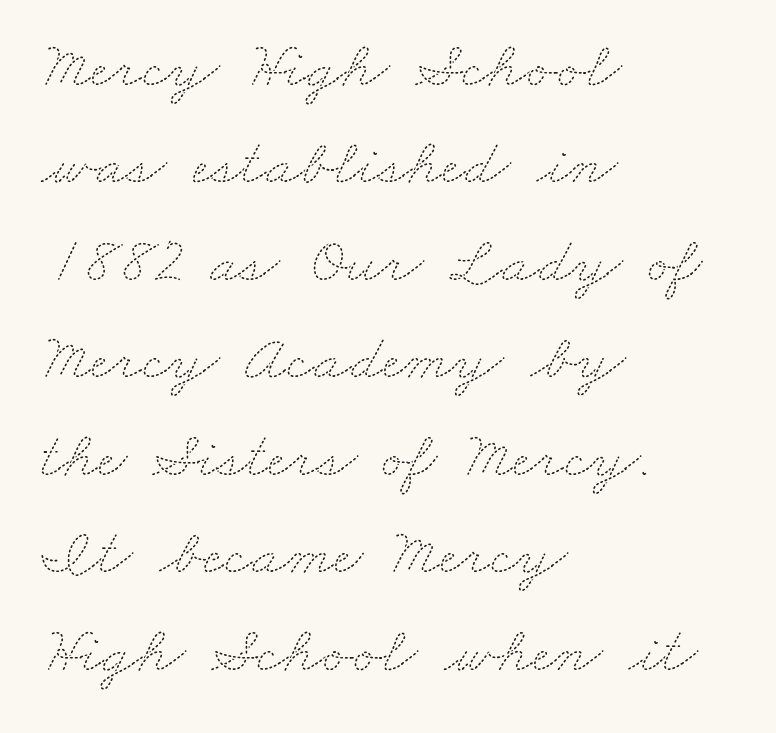
Q: Is the text bold? A: No.
Q: Is the text underlined? A: No.
Q: How is the paragraph aligned? A: Left-aligned.
Q: Is the spacing between letters normal or unusually wide? A: Normal.
Q: Is the spacing between lines tight, normal or loose? A: Normal.
Q: Width (condensed, normal, or wide)? A: Wide.
Q: Stroke contrast? A: Medium.
Q: x-height? A: Small.
Q: Monospaced? A: No.
